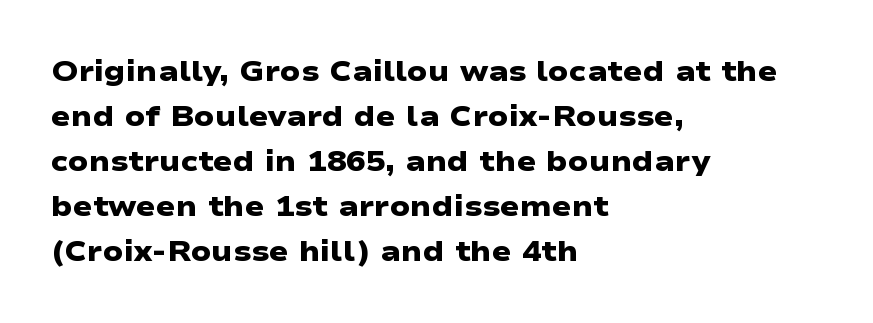
{"serif": "no", "bold": "yes", "weight": "heavy", "width": "wide", "stroke_contrast": "low", "x_height": "medium", "monospaced": "no", "underline": "no", "align": "left", "line_spacing": "normal", "line_spacing_ratio": 1.55, "letter_spacing": "normal", "letter_spacing_em": 0.0, "glyph_px": 29}
